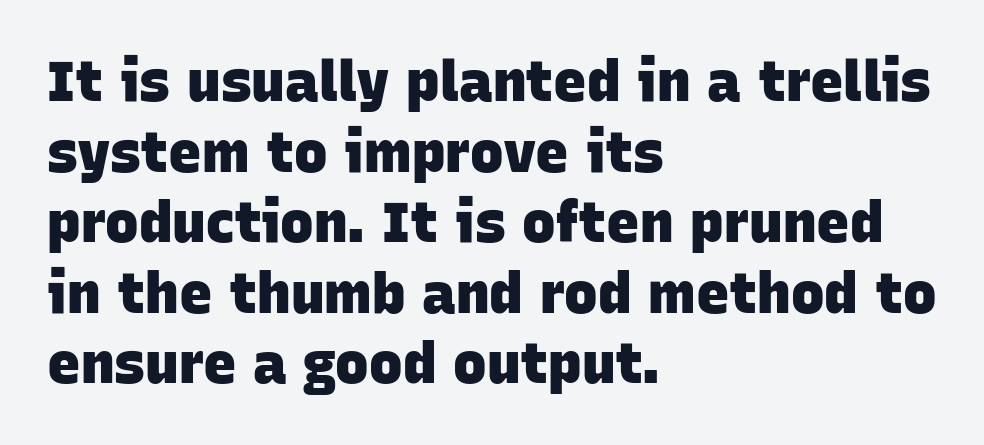
{"serif": "no", "bold": "yes", "weight": "heavy", "width": "normal", "stroke_contrast": "low", "x_height": "large", "monospaced": "no", "underline": "no", "align": "left", "line_spacing": "normal", "line_spacing_ratio": 1.26, "letter_spacing": "normal", "letter_spacing_em": 0.0, "glyph_px": 56}
